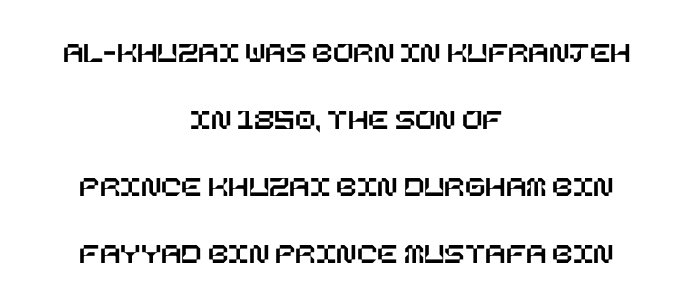
The image shows 30 px text type, upright; set centered, loose line spacing (2.23x), normal letter spacing, not underlined; low stroke contrast and a large x-height.
